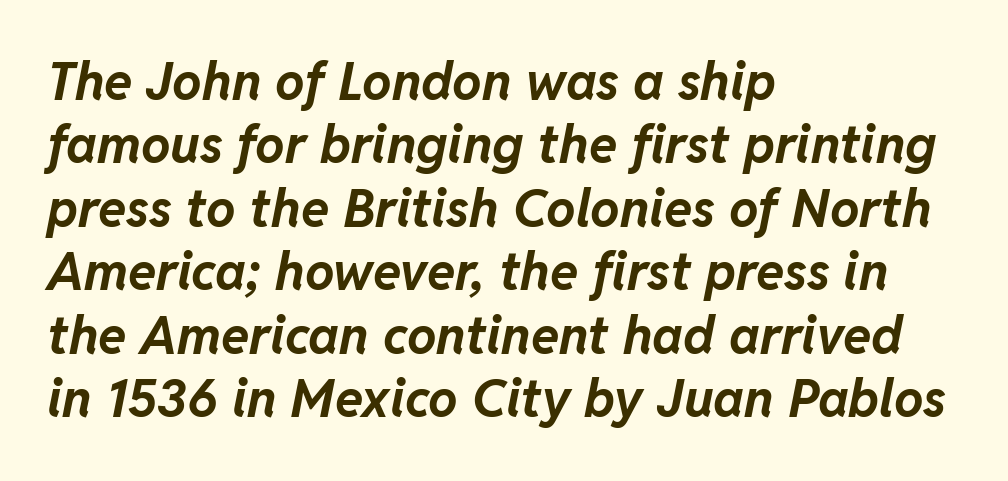
{"italic": "yes", "lean": "right", "slant_degrees": 11, "bold": "yes", "weight": "bold", "width": "normal", "stroke_contrast": "low", "x_height": "medium", "monospaced": "no", "underline": "no", "align": "left", "line_spacing_ratio": 1.22, "letter_spacing": "normal", "letter_spacing_em": 0.0, "glyph_px": 52}
